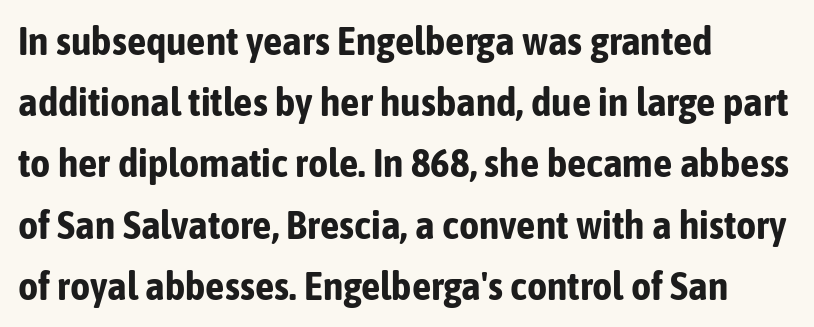
The image shows 39 px bold, condensed sans-serif type, upright; set left-aligned, normal line spacing (1.57x), normal letter spacing, not underlined; low stroke contrast and a medium x-height.
